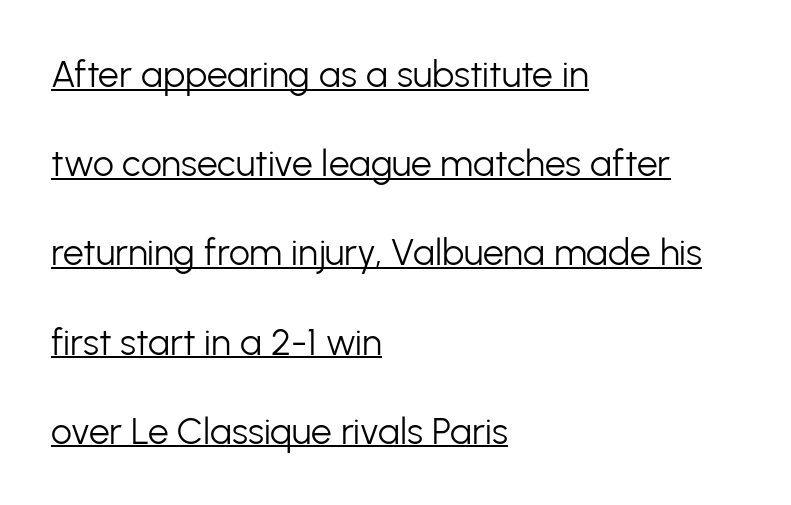
A quiet, ordinary-to-light weight characterises the typeface. Look at the bottom of the vertical strokes: they stop flat, with no serifs. Posture: straight, roman, zero tilt. Looks like regular typesetting: each glyph gets only the width it needs. This sample carries an underscore along the baseline area. Line beginnings align vertically; line endings do not.
